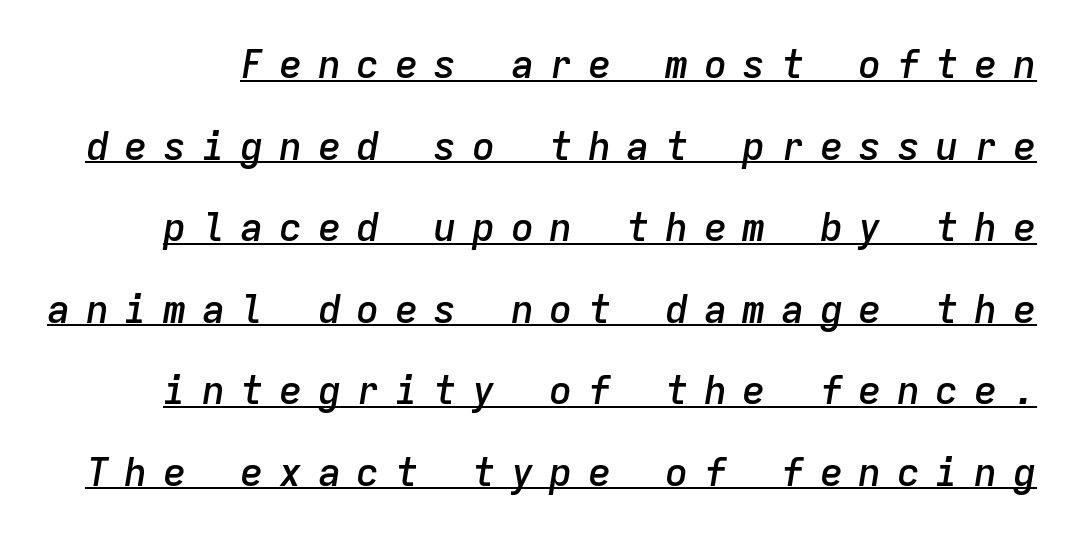
The image shows 39 px semibold type, italic (leaning right), monospaced; set loose line spacing (2.09x), unusually wide letter spacing (+0.39 em), underlined; low stroke contrast and a medium x-height.
